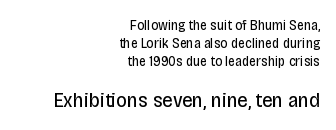
Q: Is the text bold? A: No.
Q: Is the text italic (slanted)? A: No, it is upright.
Q: Is the text underlined? A: No.
Q: How is the paragraph aligned? A: Right-aligned.
Q: Is the spacing between letters normal or unusually wide? A: Normal.
Q: Is the spacing between lines tight, normal or loose? A: Normal.
Q: Which block of text is set in a larger size, the first (top) or the second (bottom)? A: The second (bottom) one.
